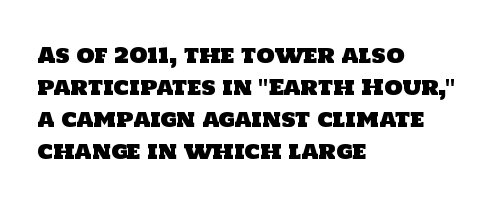
This block has exactly the height ordinary leading produces. Line beginnings align vertically; line endings do not. Descenders are the only things crossing below the line. Nothing unusual about the tracking: characters are spaced as the font intends.
